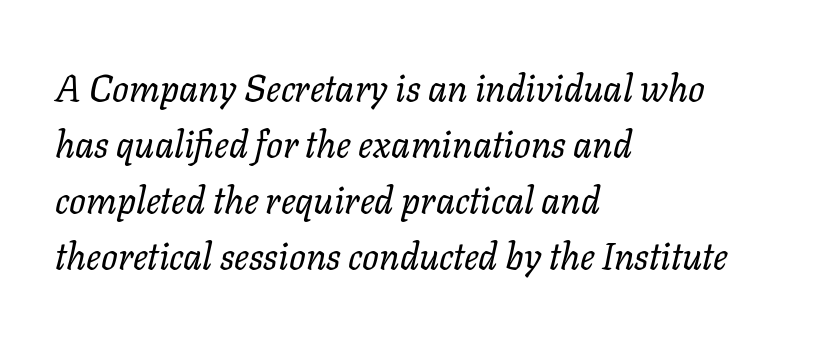
Think standard paragraph weight, or any step lighter than that. The passage shown has conventional tracking throughout. The font's italic variant was chosen for this text. The baseline area is clear. Think of a printed novel: that variable character pitch is what you see here. Is the block centered? No — it sits flush against the left margin.
